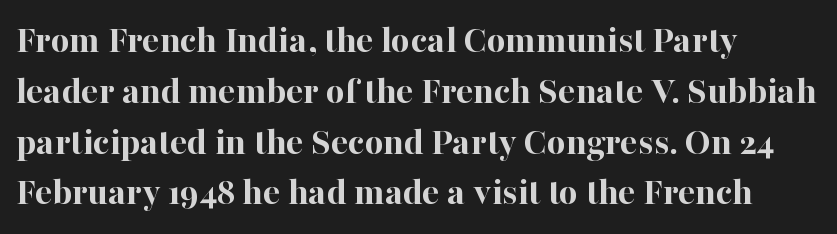
The image shows 40 px bold serif type, upright; set left-aligned, normal line spacing (1.27x), normal letter spacing, not underlined; high stroke contrast and a medium x-height.
